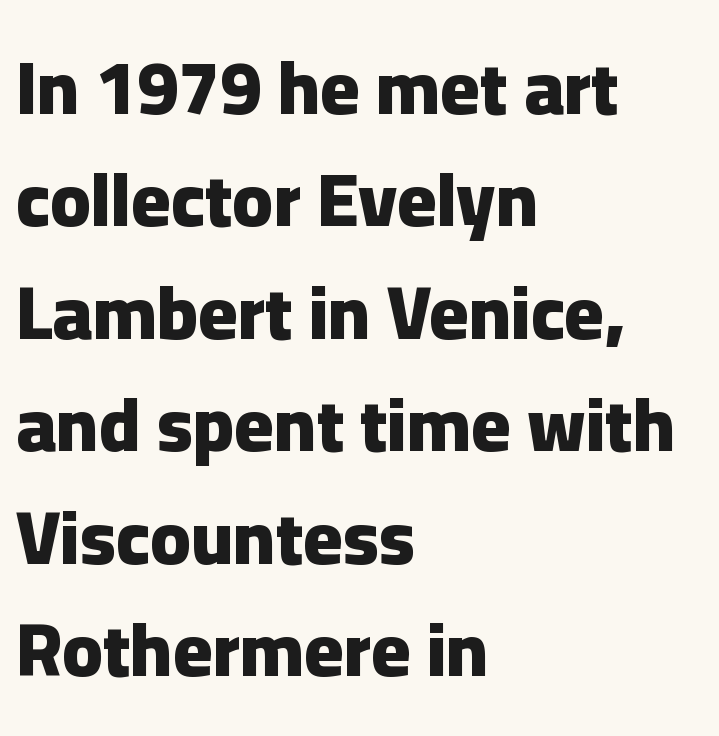
Q: Is the text bold? A: Yes.
Q: Is the text italic (slanted)? A: No, it is upright.
Q: Is the typeface a serif or a sans-serif typeface? A: Sans-serif.
Q: Is the text underlined? A: No.
Q: How is the paragraph aligned? A: Left-aligned.
Q: Is the spacing between letters normal or unusually wide? A: Normal.
Q: Is the spacing between lines tight, normal or loose? A: Normal.
Q: Width (condensed, normal, or wide)? A: Normal.
Q: Stroke contrast? A: Low.
Q: x-height? A: Medium.
Q: Monospaced? A: No.
